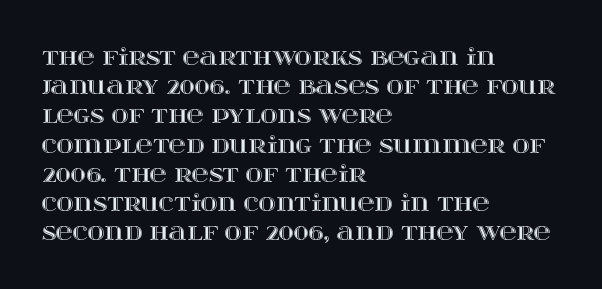
Q: Is the text italic (slanted)? A: No, it is upright.
Q: Is the text underlined? A: No.
Q: How is the paragraph aligned? A: Left-aligned.
Q: Is the spacing between letters normal or unusually wide? A: Normal.
Q: Is the spacing between lines tight, normal or loose? A: Normal.
